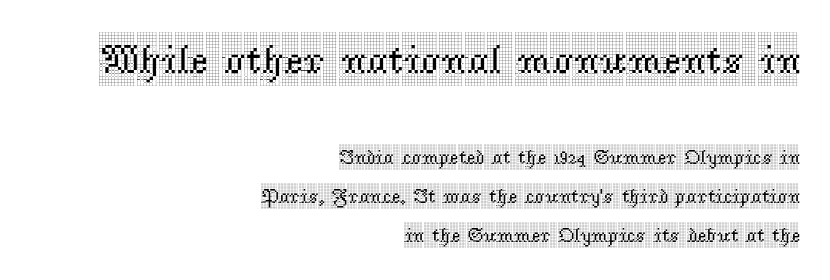
Q: Is the text italic (slanted)? A: No, it is upright.
Q: Is the typeface a serif or a sans-serif typeface? A: Serif.
Q: Is the text underlined? A: No.
Q: How is the paragraph aligned? A: Right-aligned.
Q: Is the spacing between letters normal or unusually wide? A: Normal.
Q: Is the spacing between lines tight, normal or loose? A: Loose.
Q: Which block of text is set in a larger size, the first (top) or the second (bottom)? A: The first (top) one.
Q: Width (condensed, normal, or wide)? A: Condensed.
Q: x-height? A: Large.
Q: Monospaced? A: No.
